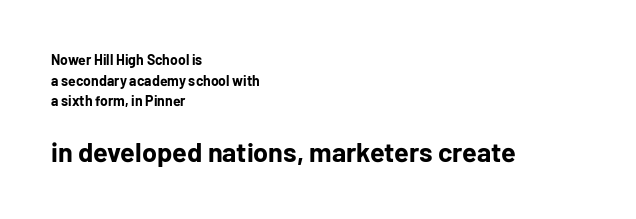
If you squint, the bottom block still reads clearly — it's the larger of the two. A full-strength bold gives these letters their thick strokes. The setting favours the left margin, as ordinary paragraphs usually do. Each word holds together tightly as a unit, with standard inter-letter gaps.
